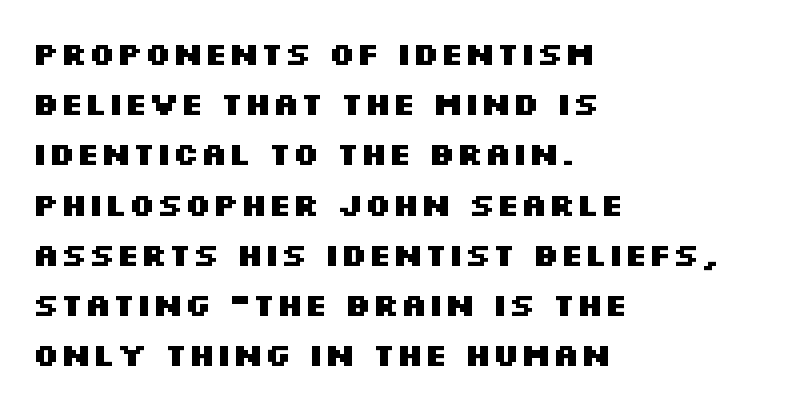
{"serif": "no", "italic": "no", "bold": "yes", "weight": "heavy", "width": "wide", "stroke_contrast": "medium", "x_height": "large", "monospaced": "no", "underline": "no", "align": "left", "line_spacing": "normal", "line_spacing_ratio": 1.57, "letter_spacing": "normal", "letter_spacing_em": 0.0, "glyph_px": 32}
